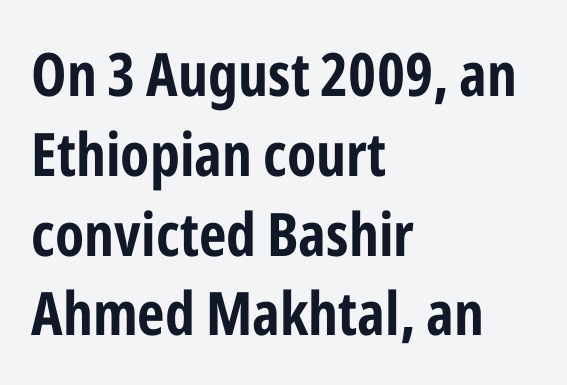
Proportional: the letters do not fall into vertical columns. One glance says typical: line gaps are just what's usual. Nothing unusual about the tracking: characters are spaced as the font intends. A classic flush-left, rag-right setting is used for this passage.
